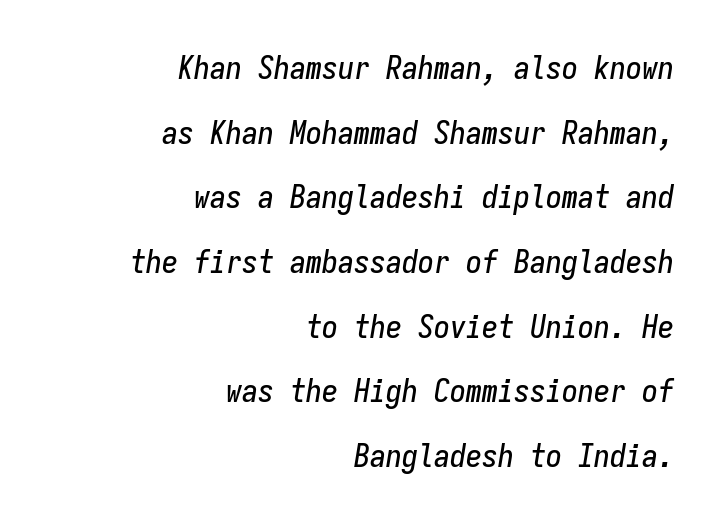
The passage shown has conventional tracking throughout. Successive baselines arrive slowly, with a big drop between each. The paragraph has a hard right edge and a soft left edge. You can tell it's italic because the verticals aren't actually vertical.
